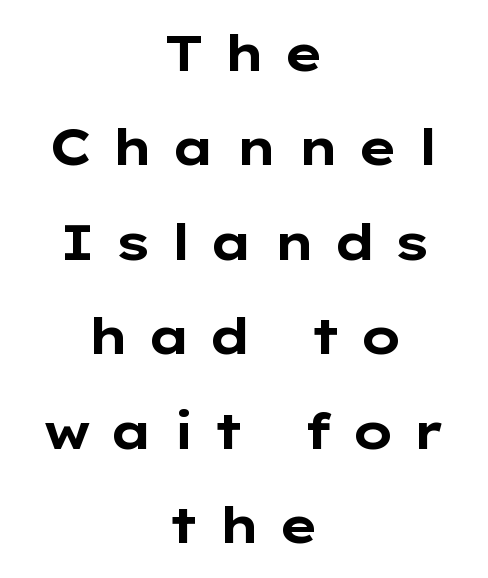
{"serif": "no", "italic": "no", "bold": "yes", "weight": "bold", "width": "wide", "stroke_contrast": "low", "x_height": "medium", "monospaced": "no", "underline": "no", "align": "center", "line_spacing_ratio": 1.89, "letter_spacing": "wide", "letter_spacing_em": 0.35, "glyph_px": 50}
